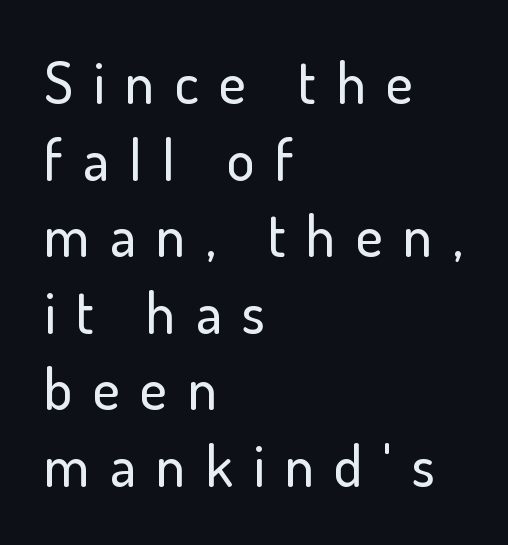
{"serif": "no", "italic": "no", "width": "normal", "stroke_contrast": "low", "x_height": "small", "monospaced": "no", "underline": "no", "align": "left", "line_spacing": "normal", "line_spacing_ratio": 1.32, "letter_spacing": "wide", "letter_spacing_em": 0.35, "glyph_px": 58}
